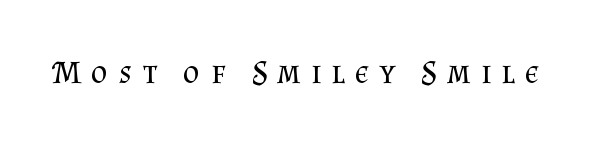
Unbolded letterforms with no extra heft. Posture: upright roman. There is plenty of visible air inserted between adjacent glyphs. You can tell from the footed stems that serif type was used. The string is rendered with underlining switched off. Think of a printed novel: that variable character pitch is what you see here.
